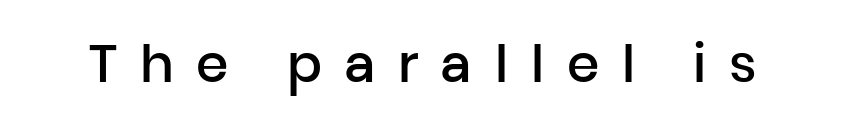
Slightly chunky letters — semibold, I'd say, not full bold. The string is rendered with underlining switched off. This is the regular roman posture of the typeface. This sample has the flowing, uneven cadence of proportional lettering. The passage shown has open, widely tracked lettering throughout.
